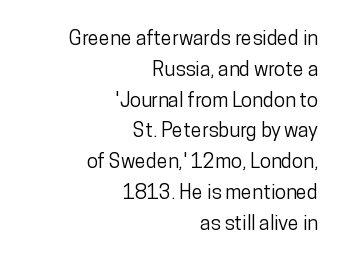
{"italic": "no", "underline": "no", "align": "right", "line_spacing": "normal", "line_spacing_ratio": 1.54, "letter_spacing": "normal", "letter_spacing_em": 0.0, "glyph_px": 20}
